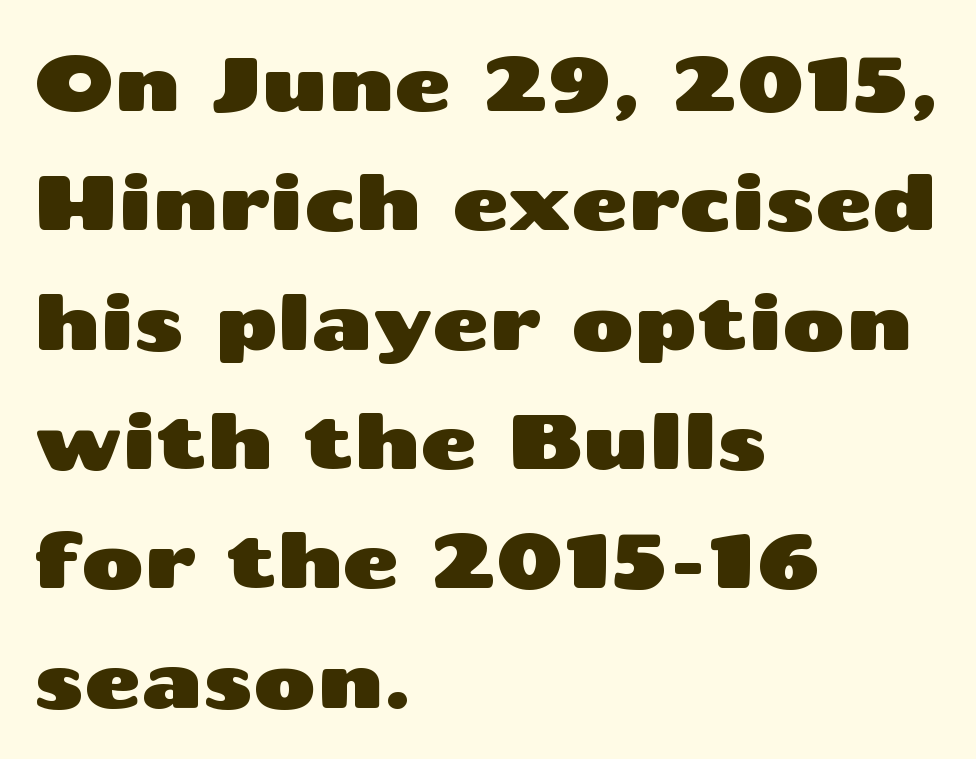
The image shows 77 px wide sans-serif type, upright; set left-aligned, normal line spacing (1.55x), normal letter spacing, not underlined; medium stroke contrast and a medium x-height.
